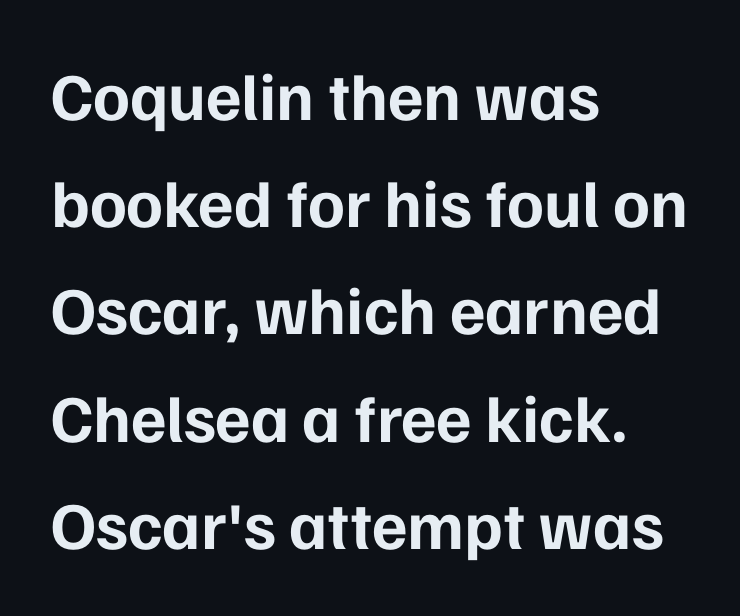
Is there much room between lines? A standard amount, neither cramped nor airy. The passage shown is typeset with a sans-serif family. Reading down the block, your eye returns to a fixed left position each line. Is there any slant? The stems are plumb. Beneath every word, the page is bare.
